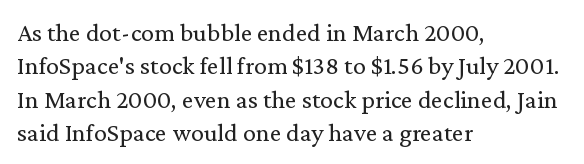
The image shows 26 px text type, upright; set left-aligned, normal line spacing (1.28x), normal letter spacing, not underlined.
